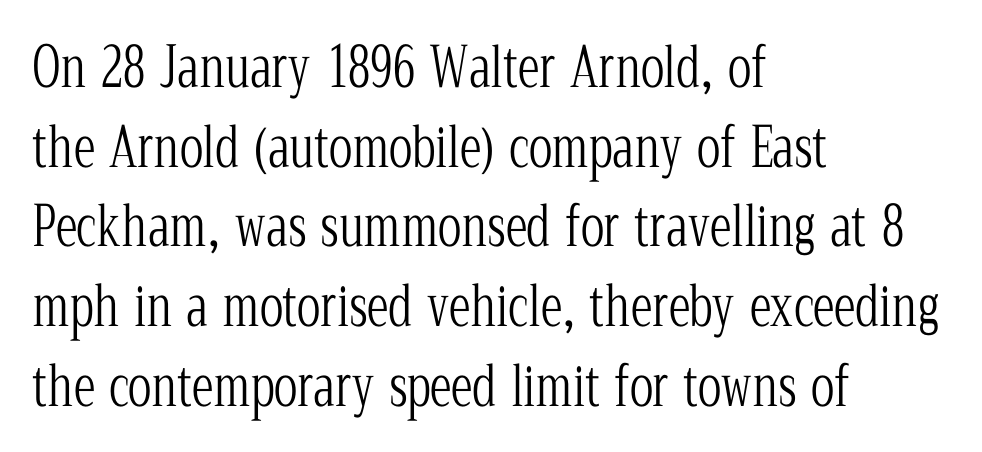
The image shows 55 px light, condensed serif type, upright; set left-aligned, normal line spacing (1.45x), normal letter spacing, not underlined; low stroke contrast and a medium x-height.
